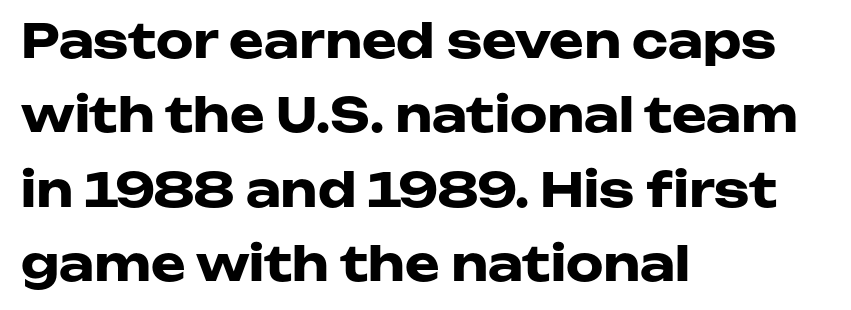
{"serif": "no", "italic": "no", "bold": "yes", "weight": "heavy", "width": "wide", "stroke_contrast": "low", "x_height": "medium", "monospaced": "no", "underline": "no", "align": "left", "line_spacing": "normal", "line_spacing_ratio": 1.58, "letter_spacing": "normal", "letter_spacing_em": 0.0, "glyph_px": 47}
